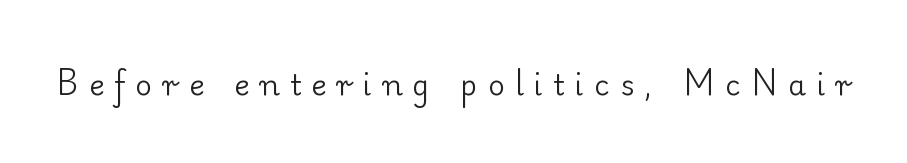
The image shows 29 px regular-weight serif type, upright; set unusually wide letter spacing (+0.36 em), not underlined; low stroke contrast and a small x-height.
